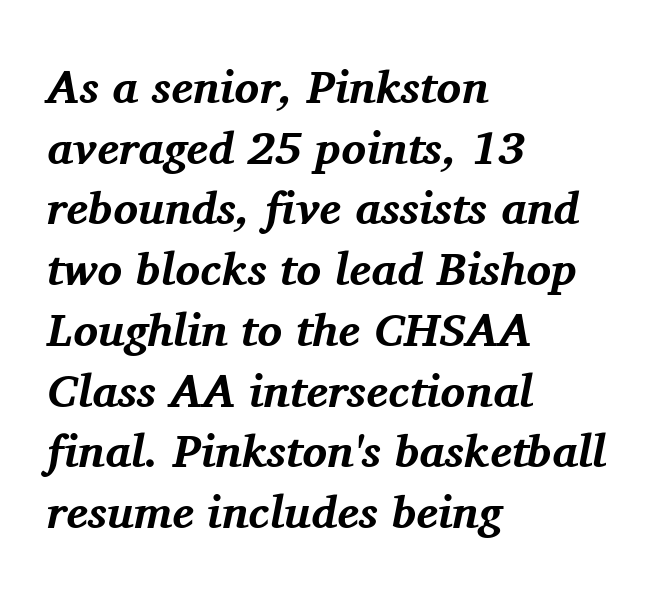
The image shows 46 px bold serif type, italic (leaning right); set left-aligned, normal line spacing (1.32x), normal letter spacing, not underlined; medium stroke contrast and a medium x-height.
